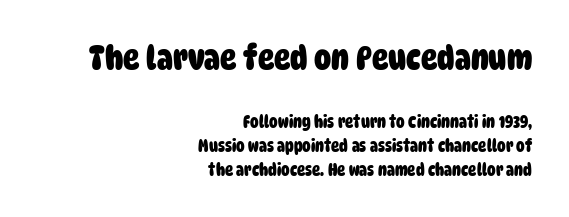
{"serif": "no", "bold": "yes", "weight": "heavy", "width": "condensed", "stroke_contrast": "low", "x_height": "large", "monospaced": "no", "underline": "no", "align": "right", "line_spacing": "normal", "line_spacing_ratio": 1.39, "letter_spacing": "normal", "letter_spacing_em": 0.0, "larger_block": "first", "size_ratio": 2.0, "glyph_px": 34}
